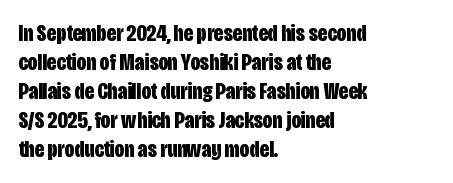
{"italic": "no", "bold": "yes", "underline": "no", "align": "left", "line_spacing_ratio": 1.21, "letter_spacing": "normal", "letter_spacing_em": 0.0, "glyph_px": 24}
